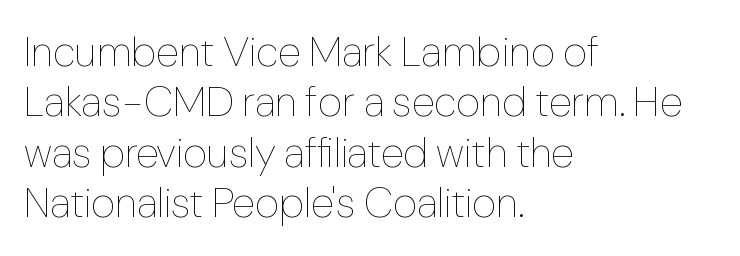
The characters are drawn with everyday or finer stroke widths. Characters remain perfectly vertical along every line. Is this a fixed-width face? No — the glyphs have proportional, varying widths. A student would call this left alignment; a typographer would say flush left, rag right.
